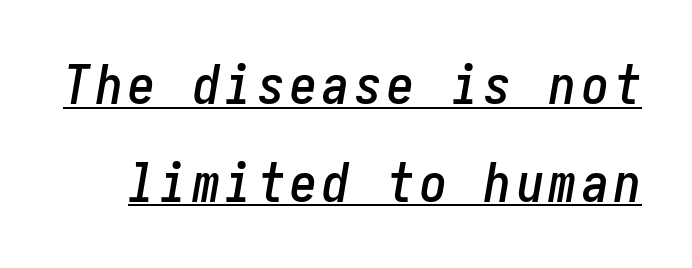
Characters are canted at an angle relative to the baseline's perpendicular. A baseline rule has been typeset under these characters.
